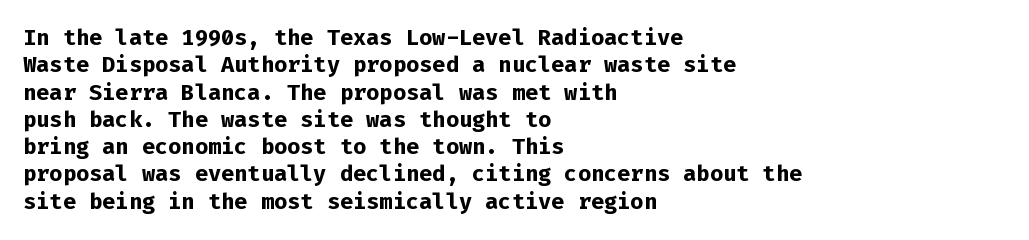
{"italic": "no", "bold": "yes", "underline": "no", "align": "left", "line_spacing_ratio": 1.24, "letter_spacing": "normal", "letter_spacing_em": 0.0, "glyph_px": 22}
